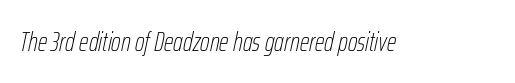
Q: Is the text bold? A: No.
Q: Is the text italic (slanted)? A: Yes, it leans right by about 12 degrees.
Q: Is the text underlined? A: No.
Q: Is the spacing between letters normal or unusually wide? A: Normal.
